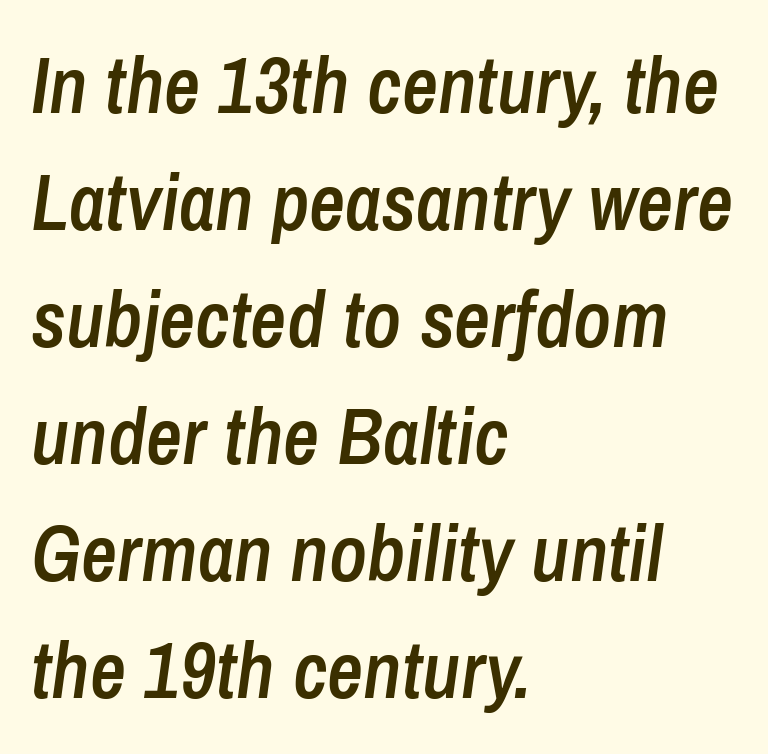
The line texture is even and compact thanks to regular tracking. Beneath every word, the page is bare. Normally led — the rows are evenly, conventionally spaced. Rendered with sloped, italic letterforms. Does the copy run flush right? No — it runs flush left.
